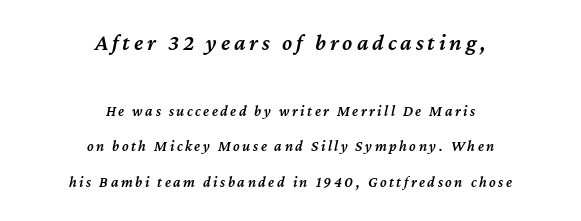
{"italic": "yes", "lean": "right", "slant_degrees": 12, "bold": "semi", "underline": "no", "align": "center", "line_spacing": "loose", "line_spacing_ratio": 2.37, "larger_block": "first", "size_ratio": 1.53, "glyph_px": 23}
